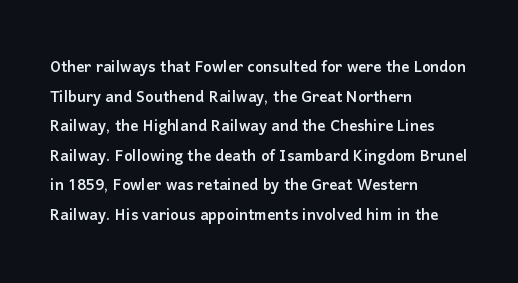
{"italic": "no", "underline": "no", "align": "left", "line_spacing": "normal", "line_spacing_ratio": 1.48, "letter_spacing": "normal", "letter_spacing_em": 0.0, "glyph_px": 20}
